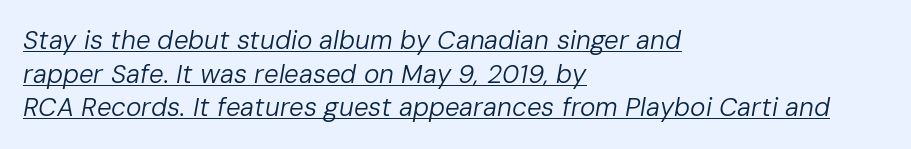
{"italic": "yes", "lean": "right", "slant_degrees": 10, "bold": "no", "underline": "yes", "align": "left", "line_spacing": "normal", "line_spacing_ratio": 1.29, "letter_spacing": "normal", "letter_spacing_em": 0.0, "glyph_px": 26}
